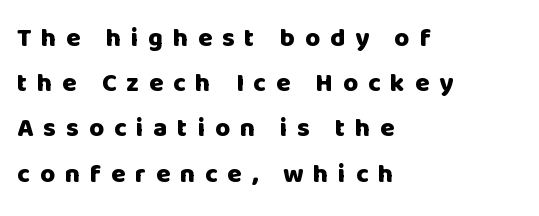
The image shows 26 px bold type, upright; set left-aligned, line spacing 1.74x, unusually wide letter spacing (+0.38 em), not underlined.
